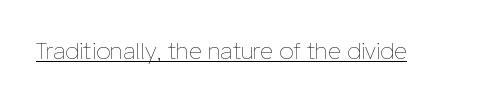
Q: Is the text bold? A: No.
Q: Is the text italic (slanted)? A: No, it is upright.
Q: Is the text underlined? A: Yes.
Q: Is the spacing between letters normal or unusually wide? A: Normal.
